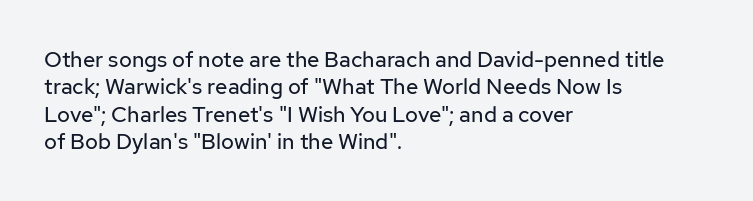
The image shows 22 px text type, upright; set left-aligned, normal line spacing (1.25x), normal letter spacing, not underlined.
